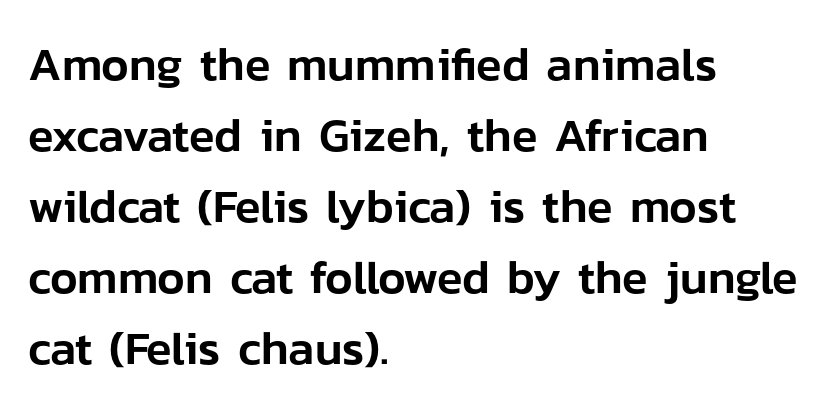
Q: Is the text italic (slanted)? A: No, it is upright.
Q: Is the typeface a serif or a sans-serif typeface? A: Sans-serif.
Q: Is the text underlined? A: No.
Q: How is the paragraph aligned? A: Left-aligned.
Q: Is the spacing between letters normal or unusually wide? A: Normal.
Q: Is the spacing between lines tight, normal or loose? A: Normal.
Q: Width (condensed, normal, or wide)? A: Normal.
Q: Stroke contrast? A: Low.
Q: x-height? A: Medium.
Q: Monospaced? A: No.
